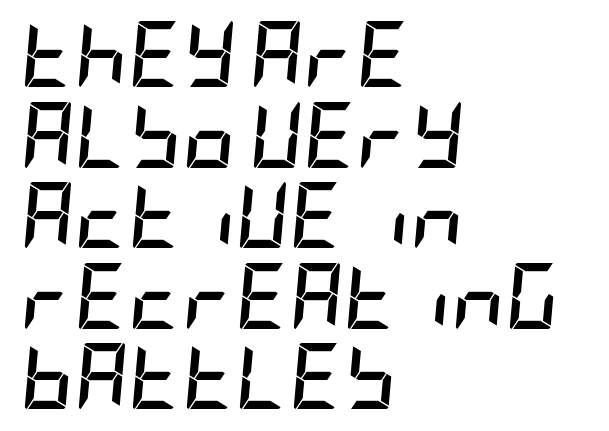
{"italic": "yes", "lean": "right", "slant_degrees": 5, "bold": "yes", "weight": "semibold", "width": "condensed", "stroke_contrast": "low", "x_height": "large", "underline": "no", "align": "left", "line_spacing_ratio": 1.22, "letter_spacing": "normal", "letter_spacing_em": 0.0, "glyph_px": 66}
